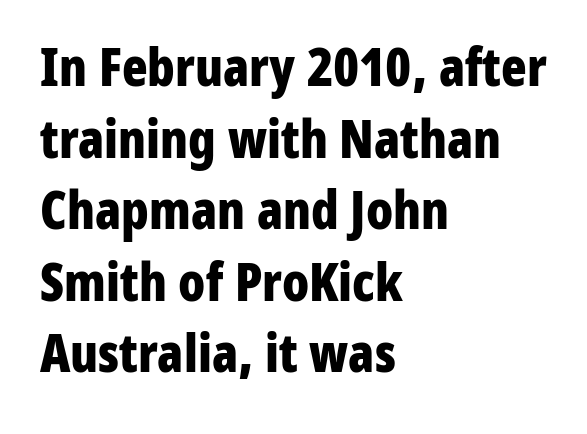
Q: Is the text bold? A: Yes.
Q: Is the text italic (slanted)? A: No, it is upright.
Q: Is the typeface a serif or a sans-serif typeface? A: Sans-serif.
Q: Is the text underlined? A: No.
Q: How is the paragraph aligned? A: Left-aligned.
Q: Is the spacing between letters normal or unusually wide? A: Normal.
Q: Is the spacing between lines tight, normal or loose? A: Normal.
Q: Width (condensed, normal, or wide)? A: Condensed.
Q: Stroke contrast? A: Low.
Q: x-height? A: Medium.
Q: Monospaced? A: No.
